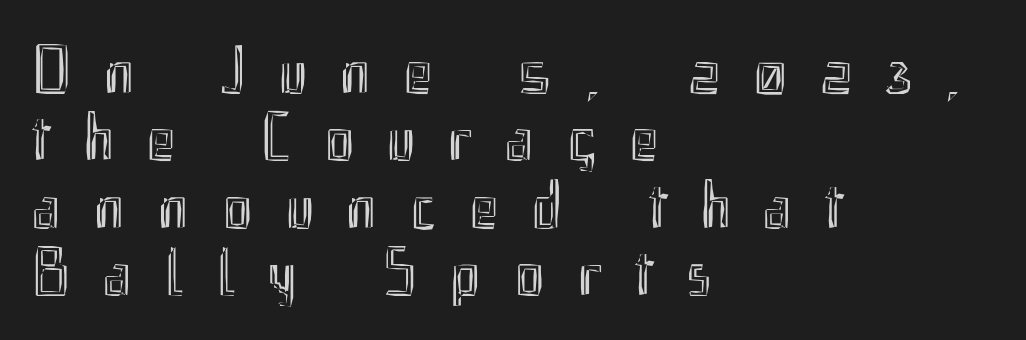
Do the letters lean? They stand straight. Has an underline been added? It has not. The lines are packed closely together with very little leading. The line texture is sparse and dotted thanks to wide tracking.
